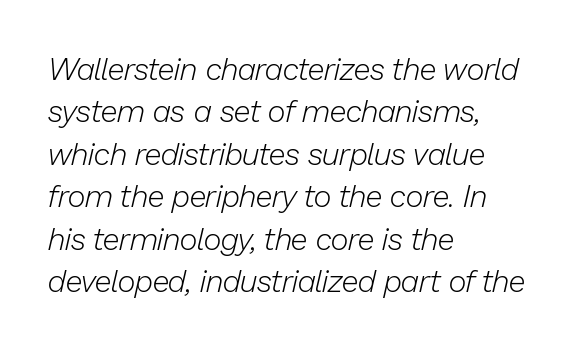
Only glyphs here, with clear space below each row. No heavy texture on the line: the type isn't bold. The passage shown stacks its lines at a standard gap. The rag falls on the right side of this text block. Glyph-to-glyph distance matches everyday printed text. These lines were composed using italics.
